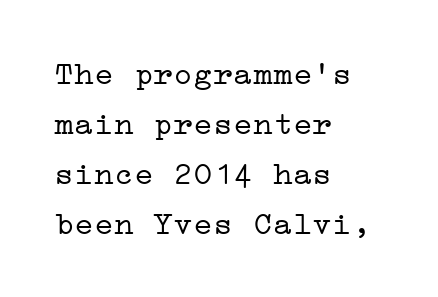
Little horizontal feet cap the strokes, marking this as serif type. Notice how the passage keeps a crisp vertical edge on the left only. Nothing heavy about these letters — not bold at all. No word sits above an underline. This rendering leaves character spacing at its baseline value.
